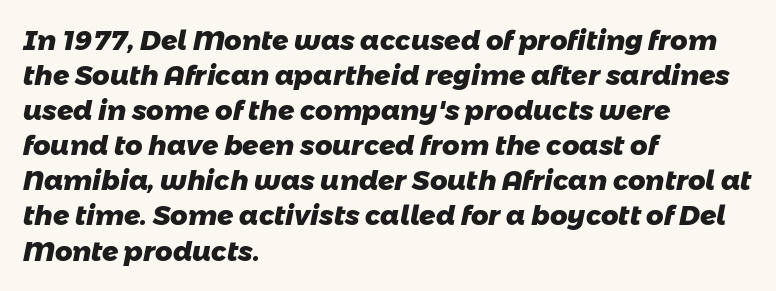
The image shows 27 px bold type; set left-aligned, normal line spacing (1.3x), normal letter spacing, not underlined.
